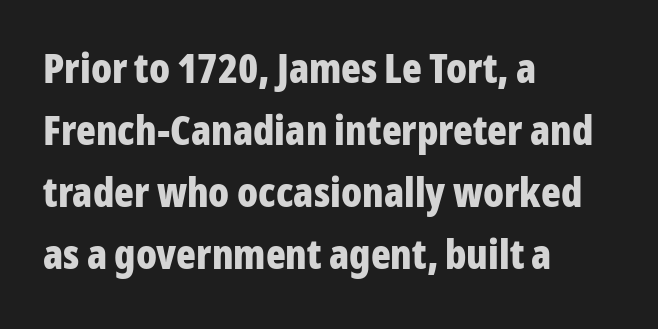
The image shows 41 px bold, condensed sans-serif type, upright; set left-aligned, normal line spacing (1.51x), normal letter spacing, not underlined; low stroke contrast and a medium x-height.
